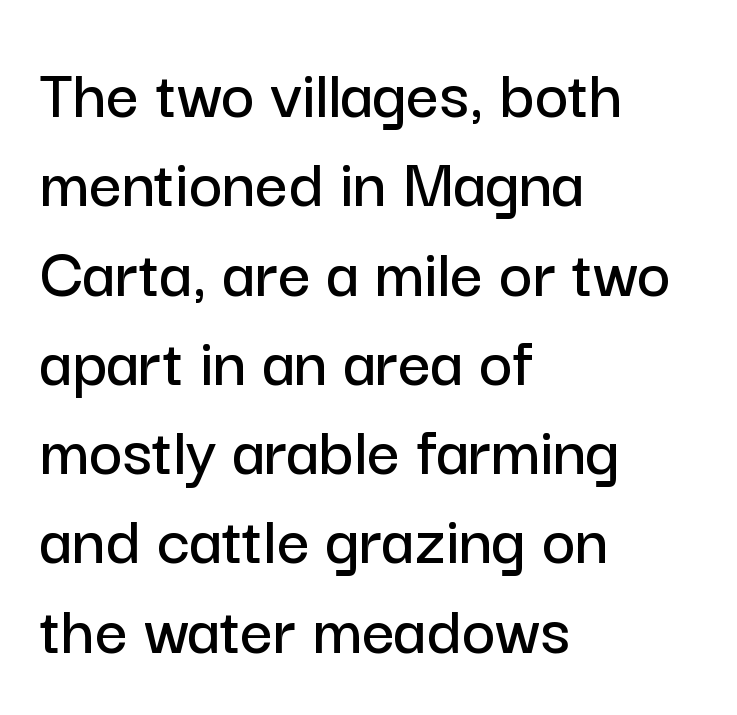
Note the varied advance widths — an 'i' is clearly narrower than an 'm'. Words appear dense and cohesive because spacing is normal. Layout note: lines flush left. Decoration check: the copy has no underline. This rendering employs a face without finishing strokes, i.e., a sans-serif. Style check: upright.
